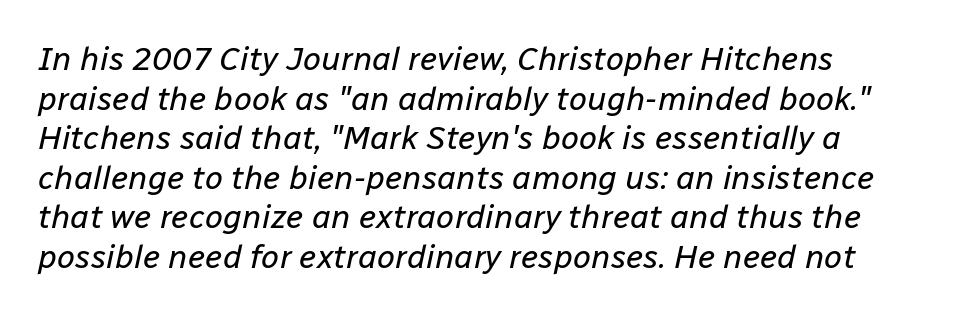
How are the letters spaced? Ordinarily, with no added tracking. The zone under the glyphs is completely vacant. Every character sits at an angle, as italics do. The passage shown is typed in a proportional face where columns would drift.
